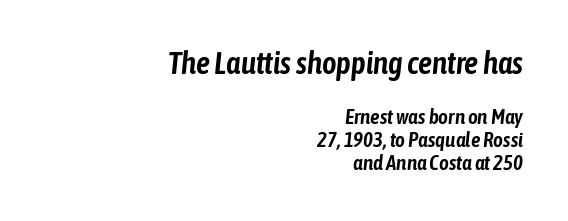
The image shows 31 px condensed type, italic (leaning right); set right-aligned, tight line spacing (1.1x), normal letter spacing, not underlined; the first (top) block is 1.48x larger; low stroke contrast and a medium x-height.
